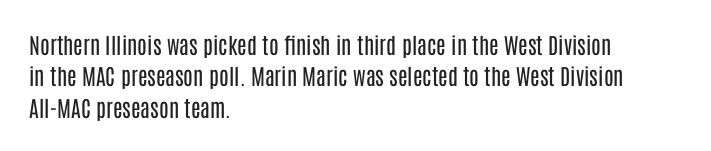
The line-height multiplier appears to be the usual default. The ragged edge is on the right, which tells us the setting is flush left. A typesetter would mark this as roman, not italic. This sample uses plain, unmodified letter spacing. No letter is thick-stroked: the sample isn't bold.
